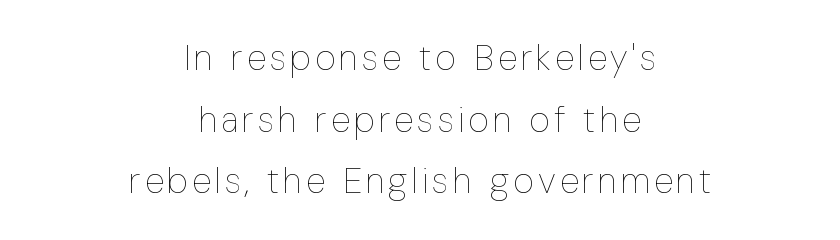
Q: Is the text bold? A: No.
Q: Is the text italic (slanted)? A: No, it is upright.
Q: Is the text underlined? A: No.
Q: How is the paragraph aligned? A: Centered.
Q: Width (condensed, normal, or wide)? A: Condensed.
Q: Stroke contrast? A: Low.
Q: x-height? A: Medium.
Q: Monospaced? A: No.
